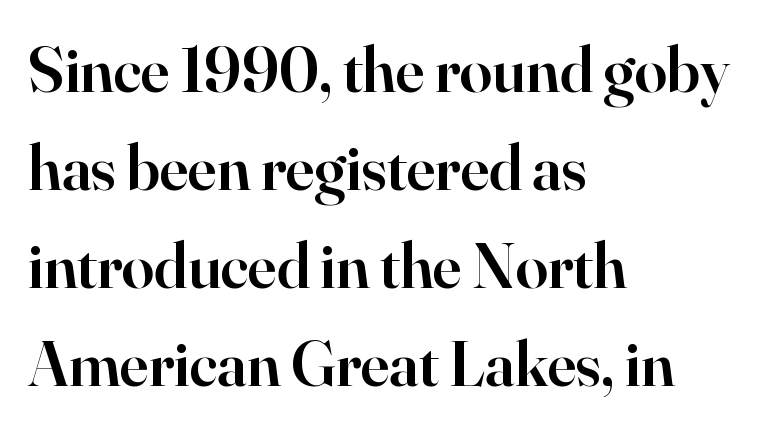
{"serif": "yes", "italic": "no", "bold": "semi", "weight": "semibold", "width": "normal", "stroke_contrast": "high", "x_height": "small", "monospaced": "no", "underline": "no", "align": "left", "line_spacing": "normal", "line_spacing_ratio": 1.51, "letter_spacing": "normal", "letter_spacing_em": 0.0, "glyph_px": 65}
